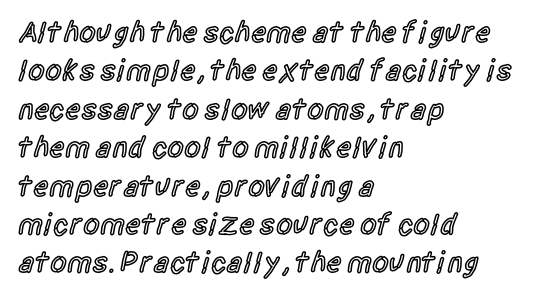
{"serif": "no", "bold": "semi", "weight": "semibold", "width": "condensed", "x_height": "large", "monospaced": "no", "underline": "no", "align": "left", "line_spacing": "normal", "line_spacing_ratio": 1.28, "letter_spacing": "normal", "letter_spacing_em": 0.0, "glyph_px": 30}
